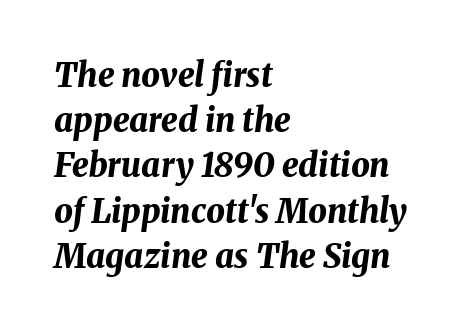
The image shows 33 px bold type, italic (leaning right); set left-aligned, normal line spacing (1.37x), normal letter spacing, not underlined; medium stroke contrast and a medium x-height.
